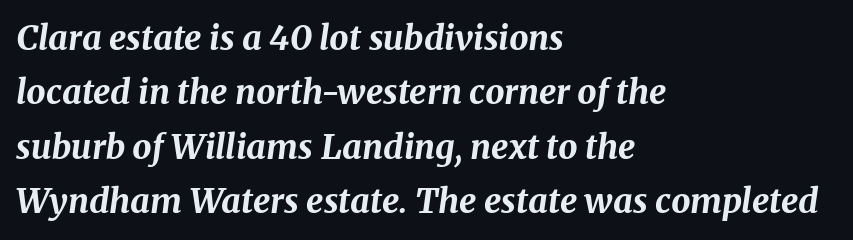
The image shows 34 px bold type, italic (leaning right); set left-aligned, normal line spacing (1.6x), normal letter spacing, not underlined; medium stroke contrast and a medium x-height.
